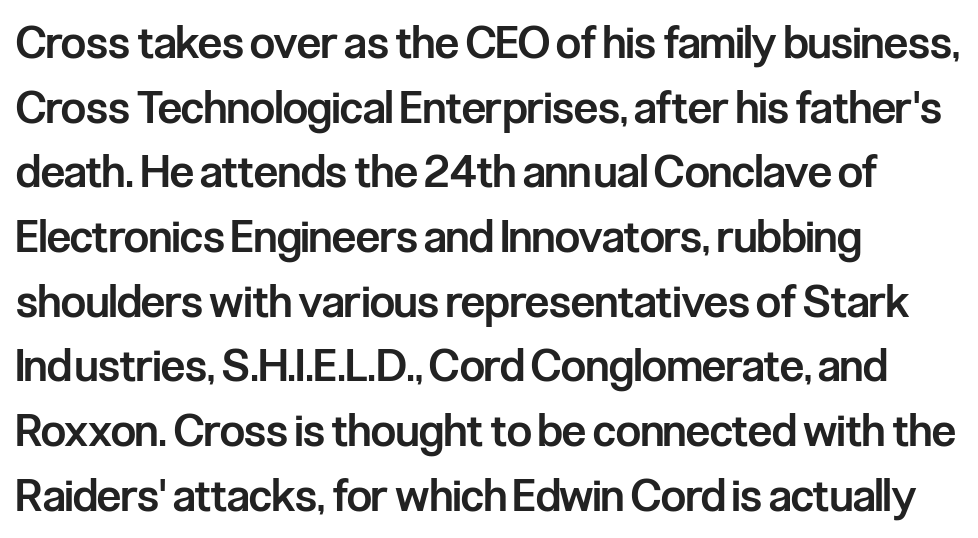
Students, note that the glyphs here touch the page at normal intervals. A typesetter would call this proportional, since set widths differ per character. The foot of each line stays bare and open. This rendering uses left alignment, leaving the right contour irregular.
